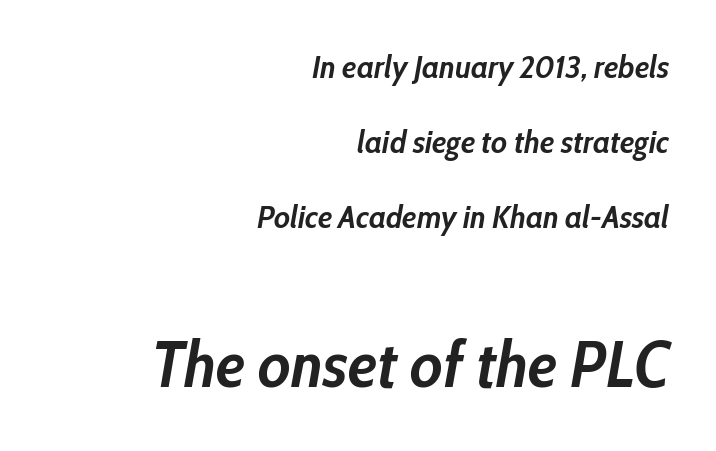
Q: Is the text bold? A: Yes.
Q: Is the text italic (slanted)? A: Yes, it leans right by about 10 degrees.
Q: Is the text underlined? A: No.
Q: How is the paragraph aligned? A: Right-aligned.
Q: Is the spacing between letters normal or unusually wide? A: Normal.
Q: Is the spacing between lines tight, normal or loose? A: Loose.
Q: Which block of text is set in a larger size, the first (top) or the second (bottom)? A: The second (bottom) one.
Q: Width (condensed, normal, or wide)? A: Condensed.
Q: Stroke contrast? A: Low.
Q: x-height? A: Medium.
Q: Monospaced? A: No.
